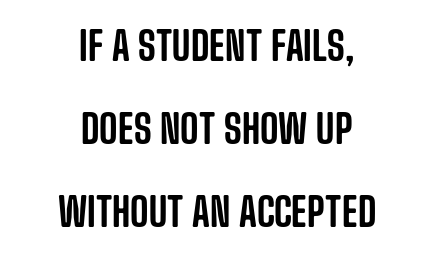
Which margin do the lines hug? Neither — every line sits in the middle. You could call the tracking neutral — neither tight nor loose. These lines were composed using upright roman letters. Words float on clear page, feet unadorned.
